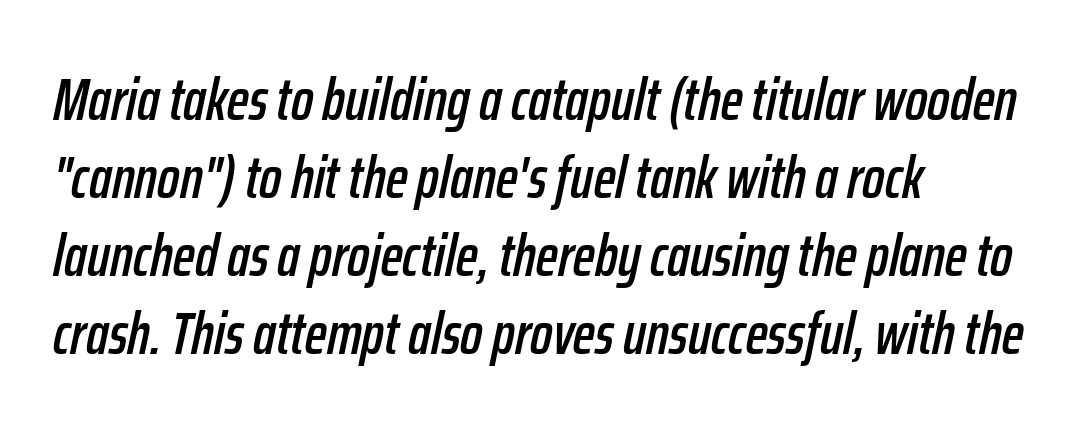
The image shows 59 px condensed type, italic (leaning right); set left-aligned, normal line spacing (1.32x), normal letter spacing, not underlined; low stroke contrast and a medium x-height.
